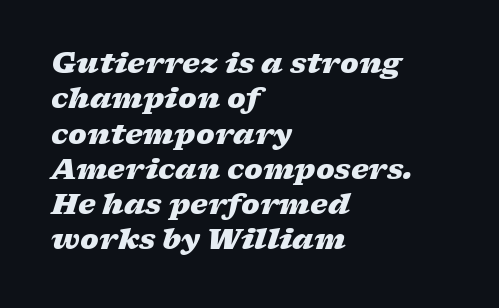
Q: Is the text bold? A: Yes.
Q: Is the text italic (slanted)? A: Yes, it leans right by about 17 degrees.
Q: Is the text underlined? A: No.
Q: How is the paragraph aligned? A: Left-aligned.
Q: Is the spacing between letters normal or unusually wide? A: Normal.
Q: Is the spacing between lines tight, normal or loose? A: Normal.
Q: Width (condensed, normal, or wide)? A: Wide.
Q: Stroke contrast? A: Low.
Q: x-height? A: Medium.
Q: Monospaced? A: No.
